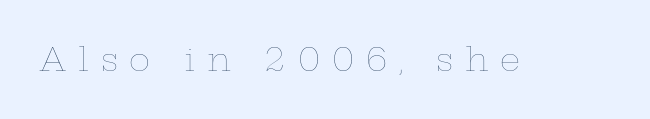
Q: Is the text bold? A: No.
Q: Is the text italic (slanted)? A: No, it is upright.
Q: Is the text underlined? A: No.
Q: Is the spacing between letters normal or unusually wide? A: Unusually wide.
Q: Width (condensed, normal, or wide)? A: Wide.
Q: Stroke contrast? A: Low.
Q: x-height? A: Medium.
Q: Monospaced? A: No.
